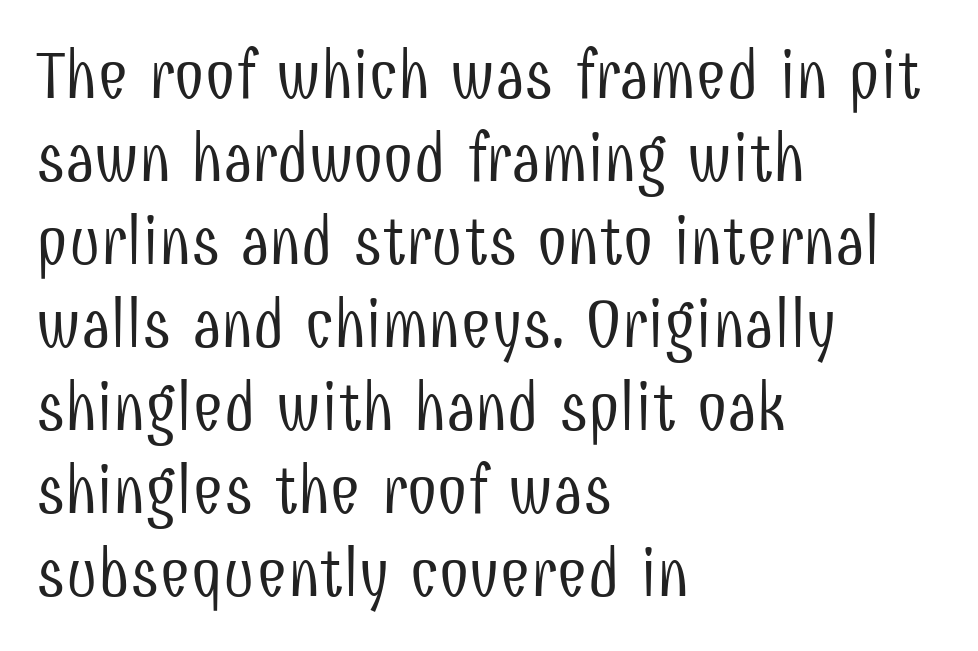
{"serif": "no", "italic": "no", "bold": "no", "weight": "light", "width": "condensed", "stroke_contrast": "low", "x_height": "medium", "monospaced": "no", "underline": "no", "align": "left", "line_spacing_ratio": 1.22, "letter_spacing": "normal", "letter_spacing_em": 0.0, "glyph_px": 68}
